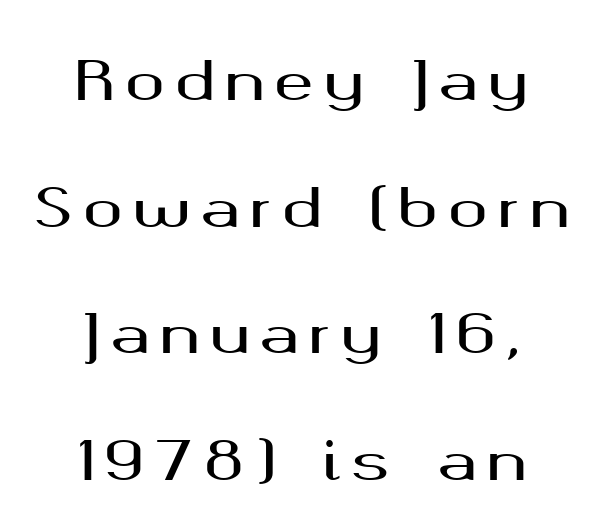
Q: Is the text italic (slanted)? A: No, it is upright.
Q: Is the typeface a serif or a sans-serif typeface? A: Sans-serif.
Q: Is the text underlined? A: No.
Q: How is the paragraph aligned? A: Centered.
Q: Is the spacing between lines tight, normal or loose? A: Loose.
Q: Width (condensed, normal, or wide)? A: Wide.
Q: Stroke contrast? A: Medium.
Q: x-height? A: Medium.
Q: Monospaced? A: No.
